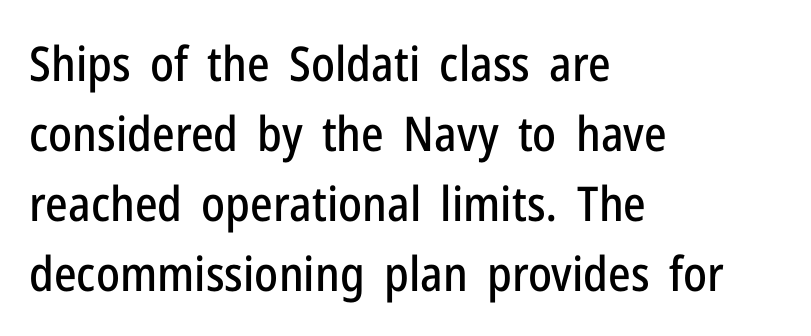
{"serif": "no", "italic": "no", "width": "condensed", "stroke_contrast": "low", "x_height": "medium", "monospaced": "no", "underline": "no", "align": "left", "line_spacing": "normal", "line_spacing_ratio": 1.46, "letter_spacing": "normal", "letter_spacing_em": 0.0, "glyph_px": 48}
